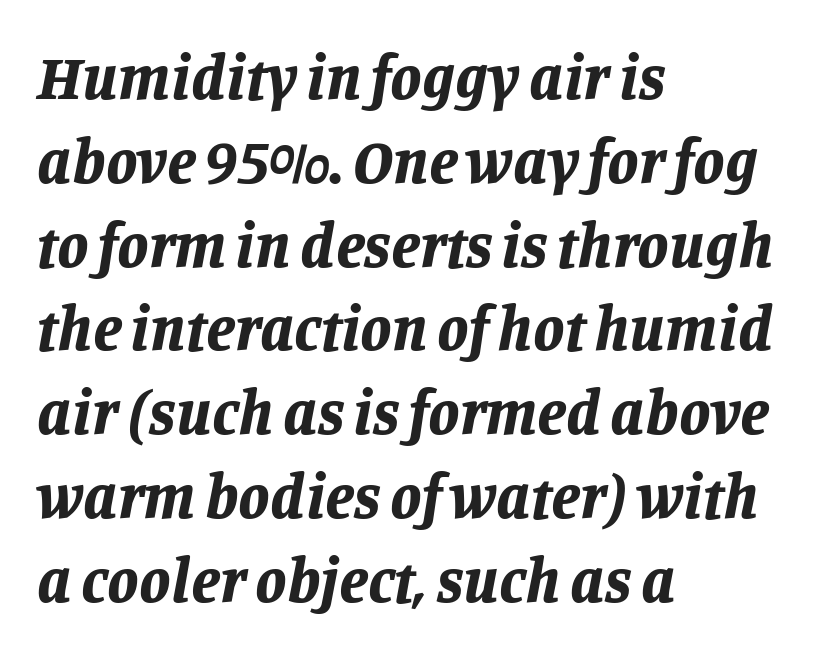
{"italic": "yes", "lean": "right", "slant_degrees": 11, "bold": "yes", "weight": "bold", "width": "normal", "stroke_contrast": "low", "x_height": "large", "monospaced": "no", "underline": "no", "align": "left", "line_spacing": "normal", "line_spacing_ratio": 1.33, "letter_spacing": "normal", "letter_spacing_em": 0.0, "glyph_px": 63}
